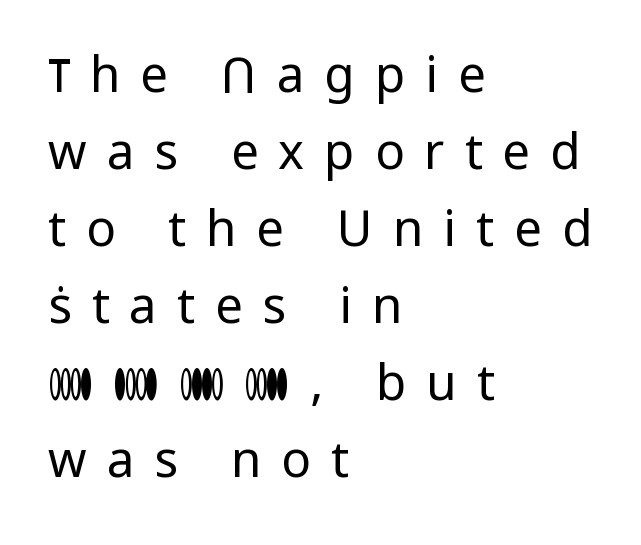
{"serif": "no", "italic": "no", "bold": "no", "weight": "regular", "width": "normal", "stroke_contrast": "low", "x_height": "medium", "monospaced": "no", "underline": "no", "align": "left", "line_spacing": "normal", "line_spacing_ratio": 1.57, "letter_spacing": "wide", "letter_spacing_em": 0.41, "glyph_px": 49}
